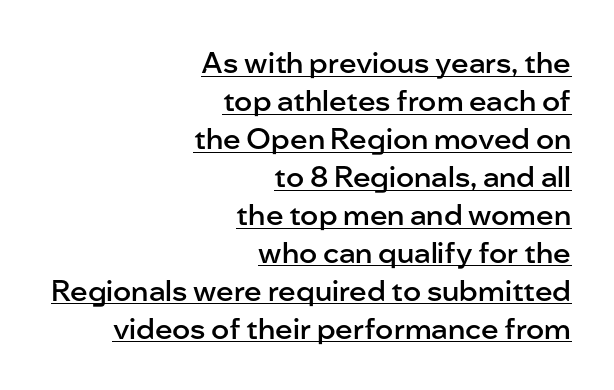
{"serif": "no", "italic": "no", "bold": "semi", "weight": "semibold", "width": "normal", "stroke_contrast": "low", "x_height": "medium", "monospaced": "no", "underline": "yes", "align": "right", "line_spacing": "normal", "line_spacing_ratio": 1.31, "letter_spacing": "normal", "letter_spacing_em": 0.0, "glyph_px": 29}
